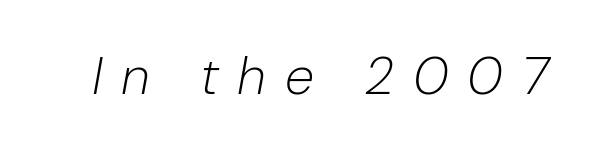
The image shows 53 px light type, italic (leaning right); set unusually wide letter spacing (+0.35 em), not underlined; low stroke contrast and a medium x-height.
